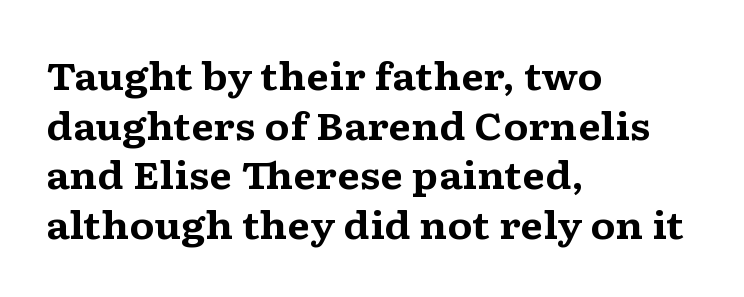
Q: Is the text bold? A: Yes.
Q: Is the text italic (slanted)? A: No, it is upright.
Q: Is the typeface a serif or a sans-serif typeface? A: Serif.
Q: Is the text underlined? A: No.
Q: How is the paragraph aligned? A: Left-aligned.
Q: Is the spacing between letters normal or unusually wide? A: Normal.
Q: Is the spacing between lines tight, normal or loose? A: Normal.
Q: Width (condensed, normal, or wide)? A: Wide.
Q: Stroke contrast? A: Medium.
Q: x-height? A: Medium.
Q: Monospaced? A: No.
